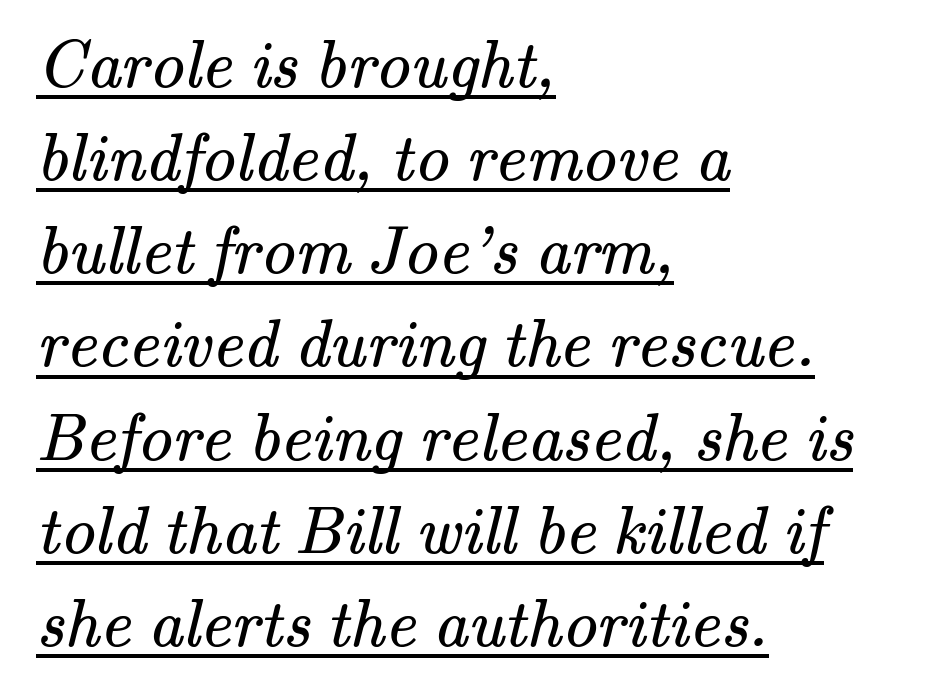
{"serif": "yes", "bold": "no", "weight": "regular", "width": "normal", "stroke_contrast": "medium", "x_height": "small", "monospaced": "no", "underline": "yes", "align": "left", "line_spacing": "normal", "line_spacing_ratio": 1.37, "letter_spacing": "normal", "letter_spacing_em": 0.0, "glyph_px": 68}
